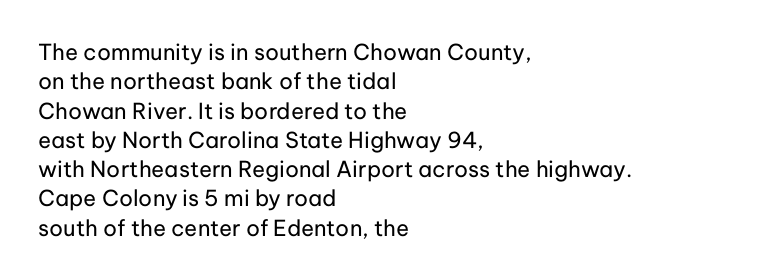
The image shows 22 px text type, upright; set left-aligned, normal line spacing (1.33x), normal letter spacing, not underlined.
